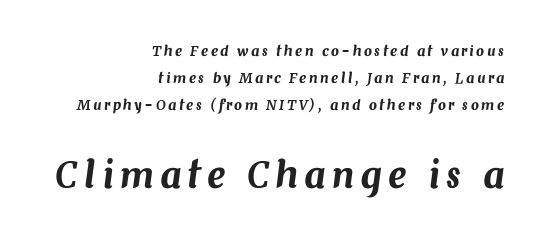
Q: Is the text italic (slanted)? A: Yes, it leans right by about 7 degrees.
Q: Is the text underlined? A: No.
Q: How is the paragraph aligned? A: Right-aligned.
Q: Is the spacing between lines tight, normal or loose? A: Loose.
Q: Which block of text is set in a larger size, the first (top) or the second (bottom)? A: The second (bottom) one.
Q: Width (condensed, normal, or wide)? A: Normal.
Q: Stroke contrast? A: Medium.
Q: x-height? A: Medium.
Q: Monospaced? A: No.
